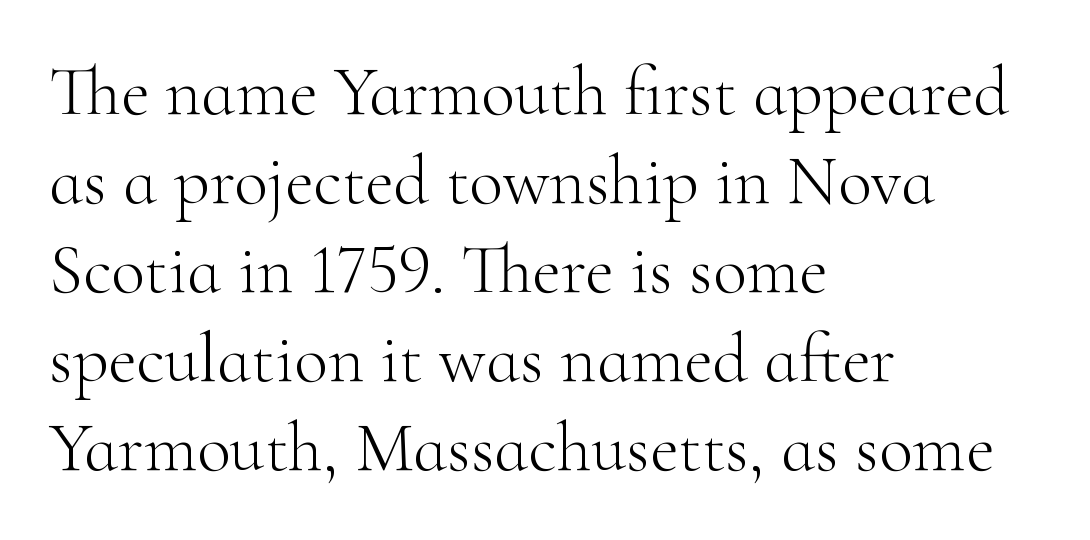
{"serif": "yes", "italic": "no", "bold": "no", "weight": "light", "width": "normal", "stroke_contrast": "high", "x_height": "small", "monospaced": "no", "underline": "no", "align": "left", "line_spacing": "normal", "line_spacing_ratio": 1.27, "letter_spacing": "normal", "letter_spacing_em": 0.0, "glyph_px": 70}
